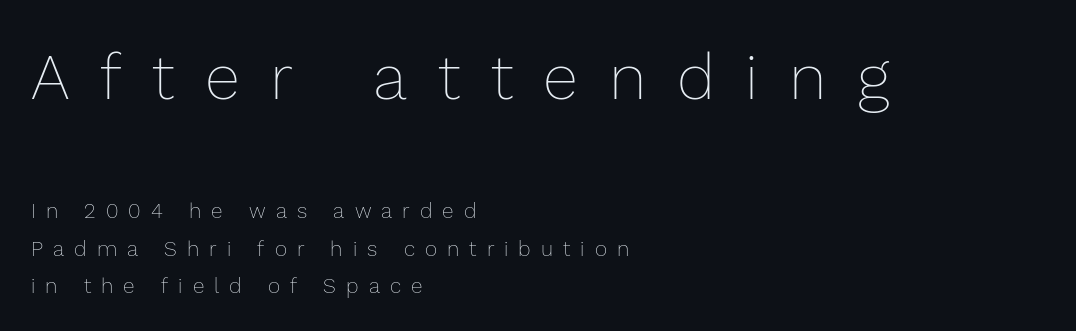
{"italic": "no", "bold": "no", "weight": "thin", "width": "normal", "stroke_contrast": "low", "x_height": "medium", "monospaced": "no", "underline": "no", "align": "left", "line_spacing_ratio": 1.77, "letter_spacing": "wide", "letter_spacing_em": 0.48, "larger_block": "first", "size_ratio": 3.05, "glyph_px": 64}
